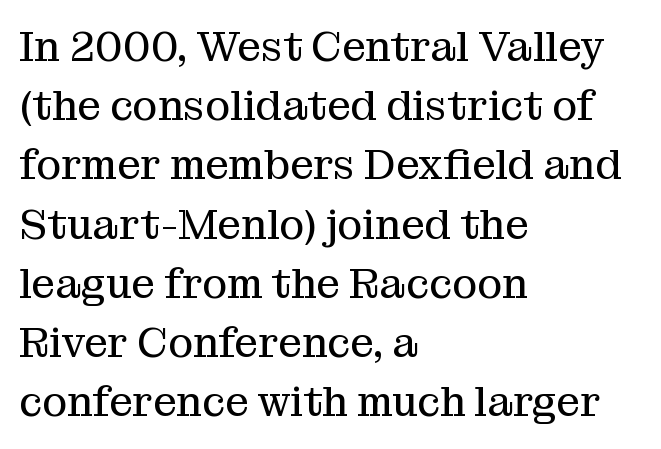
{"serif": "yes", "italic": "no", "bold": "no", "weight": "regular", "width": "normal", "stroke_contrast": "medium", "x_height": "medium", "monospaced": "no", "underline": "no", "align": "left", "line_spacing": "normal", "line_spacing_ratio": 1.41, "letter_spacing": "normal", "letter_spacing_em": 0.0, "glyph_px": 42}
